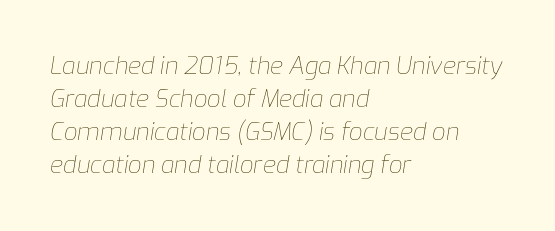
{"italic": "yes", "lean": "right", "slant_degrees": 9, "bold": "no", "underline": "no", "align": "left", "line_spacing": "normal", "line_spacing_ratio": 1.38, "letter_spacing": "normal", "letter_spacing_em": 0.0, "glyph_px": 24}
